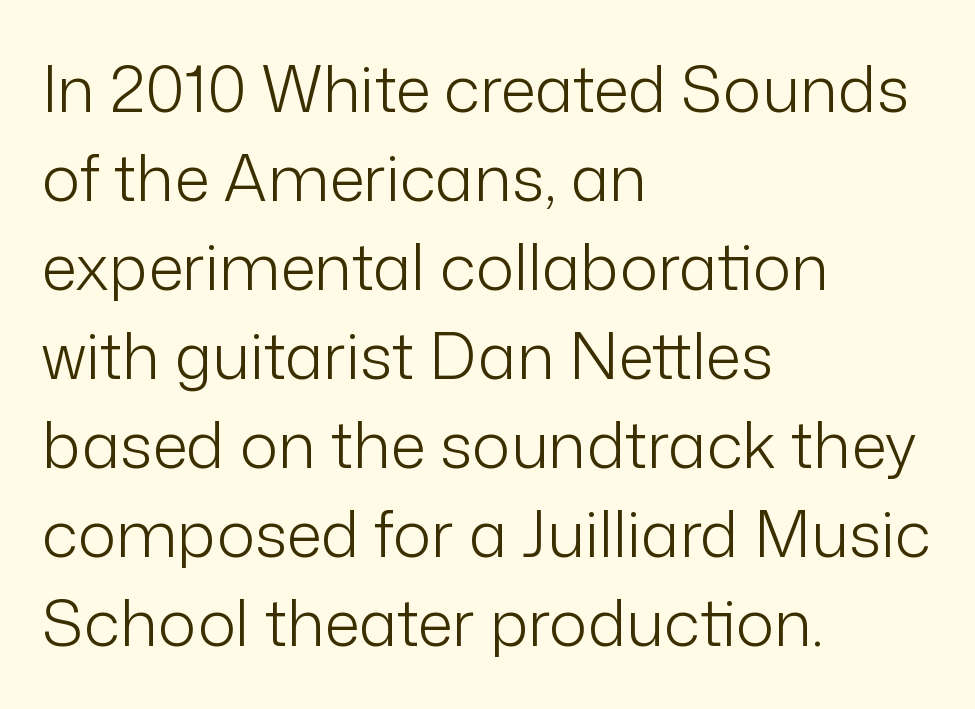
Q: Is the text bold? A: No.
Q: Is the text italic (slanted)? A: No, it is upright.
Q: Is the typeface a serif or a sans-serif typeface? A: Sans-serif.
Q: Is the text underlined? A: No.
Q: How is the paragraph aligned? A: Left-aligned.
Q: Is the spacing between letters normal or unusually wide? A: Normal.
Q: Is the spacing between lines tight, normal or loose? A: Normal.
Q: Width (condensed, normal, or wide)? A: Normal.
Q: Stroke contrast? A: Low.
Q: x-height? A: Medium.
Q: Monospaced? A: No.
